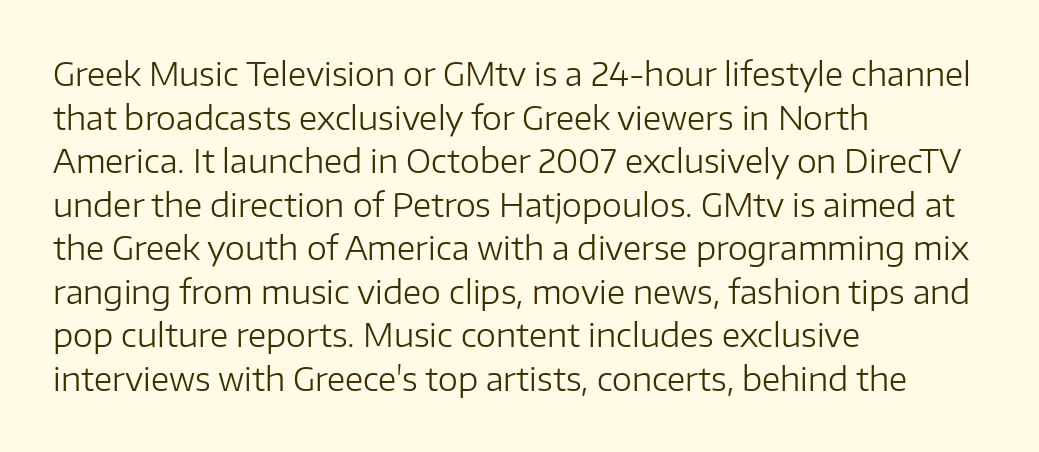
{"serif": "no", "italic": "no", "bold": "no", "weight": "regular", "width": "normal", "stroke_contrast": "low", "x_height": "medium", "monospaced": "no", "underline": "no", "align": "left", "line_spacing": "normal", "line_spacing_ratio": 1.36, "letter_spacing": "normal", "letter_spacing_em": 0.0, "glyph_px": 32}
